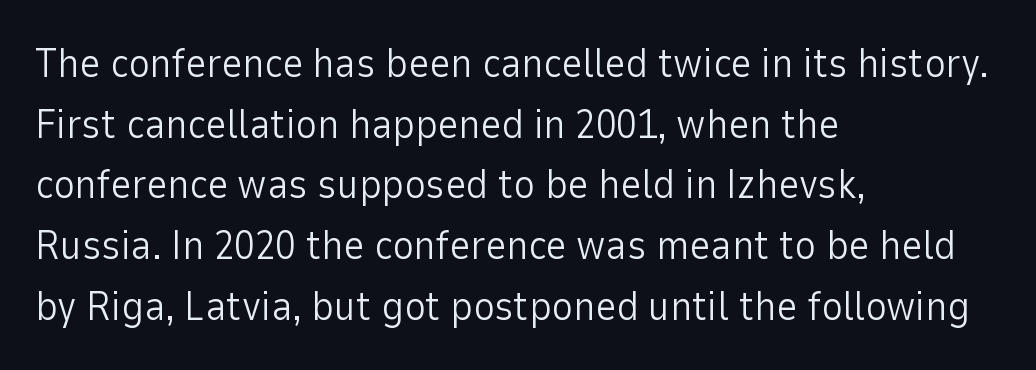
The image shows 41 px light sans-serif type, upright; set left-aligned, normal line spacing (1.48x), normal letter spacing, not underlined; low stroke contrast and a medium x-height.
